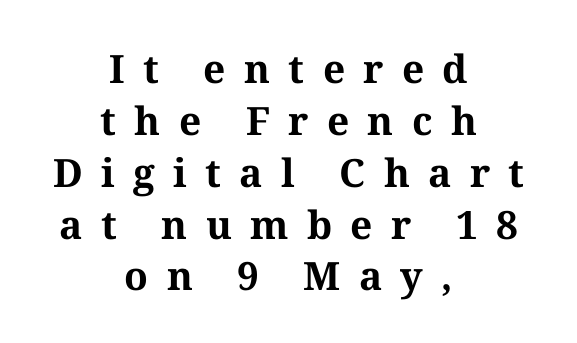
The image shows 39 px bold serif type, upright; set centered, normal line spacing (1.33x), unusually wide letter spacing (+0.47 em), not underlined; medium stroke contrast and a medium x-height.
